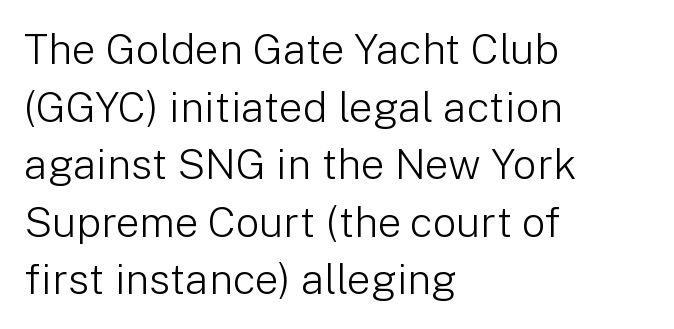
There is no visible air inserted between adjacent glyphs. A normal amount of white space separates one row of letters from the next. Descenders hang freely into open space. The face used here is proportionally spaced, like ordinary book or web type.
